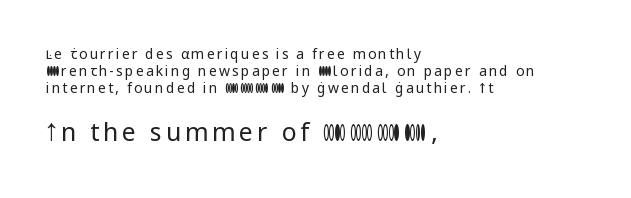
The image shows 25 px text type, upright; set left-aligned, line spacing 1.23x, not underlined; the second (bottom) block is 1.79x larger.
